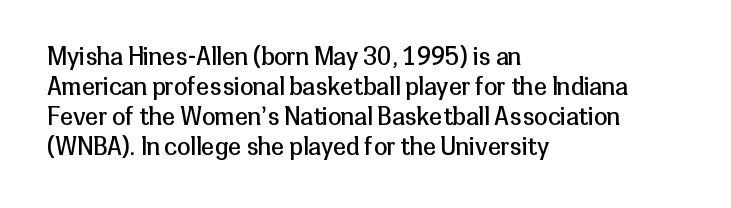
Honestly, there is no underline to notice here at all. The font's upright variant was chosen for this text. Horizontally, the lines are justified to the leading edge only. Bold? No — there's no thickening of the strokes.
